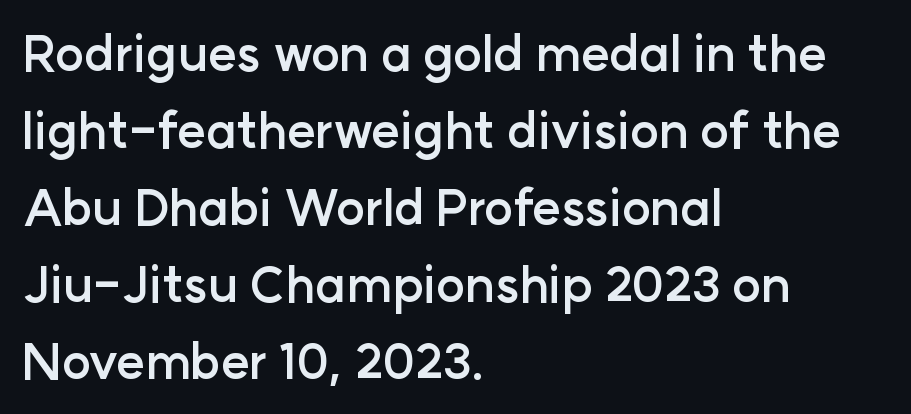
Q: Is the text bold? A: Yes.
Q: Is the text italic (slanted)? A: No, it is upright.
Q: Is the typeface a serif or a sans-serif typeface? A: Sans-serif.
Q: Is the text underlined? A: No.
Q: How is the paragraph aligned? A: Left-aligned.
Q: Is the spacing between letters normal or unusually wide? A: Normal.
Q: Is the spacing between lines tight, normal or loose? A: Normal.
Q: Width (condensed, normal, or wide)? A: Normal.
Q: Stroke contrast? A: Low.
Q: x-height? A: Medium.
Q: Monospaced? A: No.
